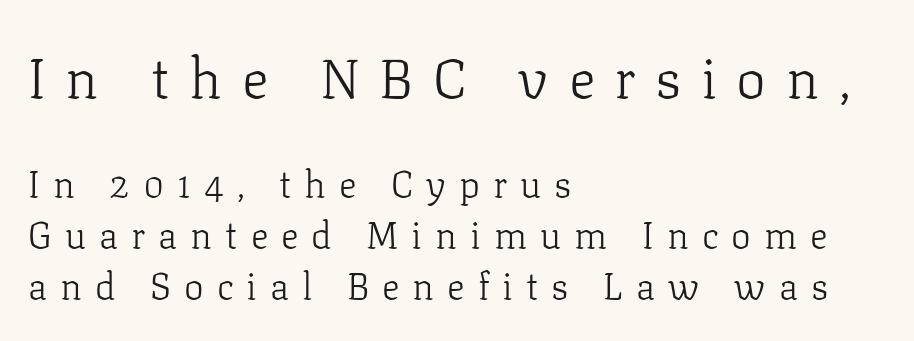
Q: Is the text bold? A: No.
Q: Is the text italic (slanted)? A: No, it is upright.
Q: Is the typeface a serif or a sans-serif typeface? A: Serif.
Q: Is the text underlined? A: No.
Q: How is the paragraph aligned? A: Left-aligned.
Q: Is the spacing between letters normal or unusually wide? A: Unusually wide.
Q: Is the spacing between lines tight, normal or loose? A: Normal.
Q: Which block of text is set in a larger size, the first (top) or the second (bottom)? A: The first (top) one.
Q: Width (condensed, normal, or wide)? A: Normal.
Q: Stroke contrast? A: Low.
Q: x-height? A: Medium.
Q: Monospaced? A: No.
